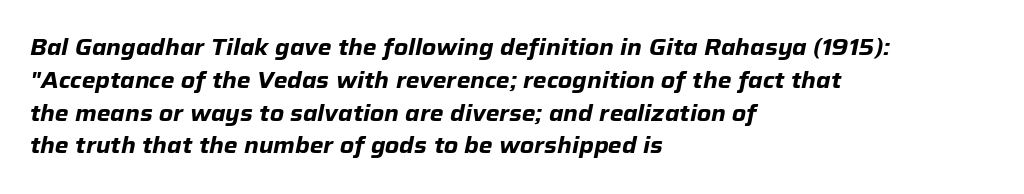
The line-height multiplier appears to be the usual default. Each word holds together tightly as a unit, with standard inter-letter gaps. Short and long lines alike share a common starting point at left. It's the slanting kind of type. The space beneath each line is pristine and unruled. As a designer I'd log this as weight 700, bold.
